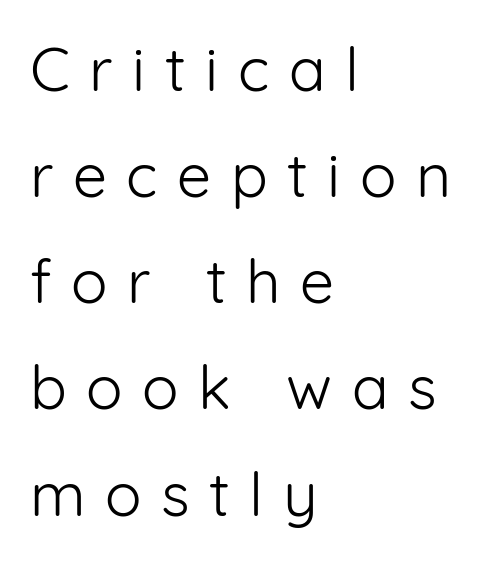
{"serif": "no", "italic": "no", "bold": "no", "weight": "light", "width": "normal", "stroke_contrast": "low", "x_height": "medium", "monospaced": "no", "underline": "no", "align": "left", "line_spacing_ratio": 1.74, "letter_spacing": "wide", "letter_spacing_em": 0.32, "glyph_px": 61}
